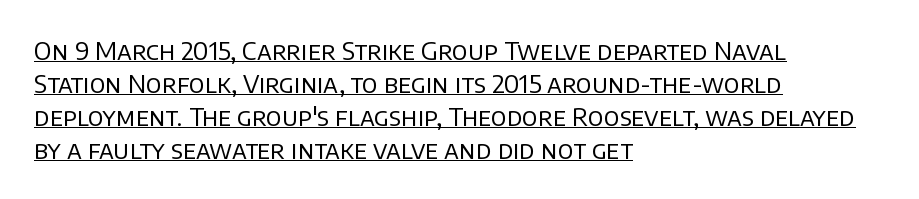
Q: Is the text bold? A: No.
Q: Is the text italic (slanted)? A: No, it is upright.
Q: Is the text underlined? A: Yes.
Q: How is the paragraph aligned? A: Left-aligned.
Q: Is the spacing between letters normal or unusually wide? A: Normal.
Q: Is the spacing between lines tight, normal or loose? A: Normal.
